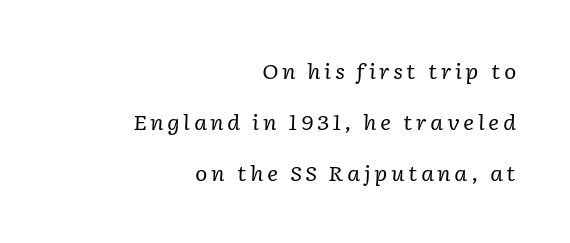
{"italic": "yes", "lean": "right", "slant_degrees": 2, "bold": "no", "underline": "no", "align": "right", "line_spacing": "loose", "line_spacing_ratio": 2.43, "glyph_px": 21}
